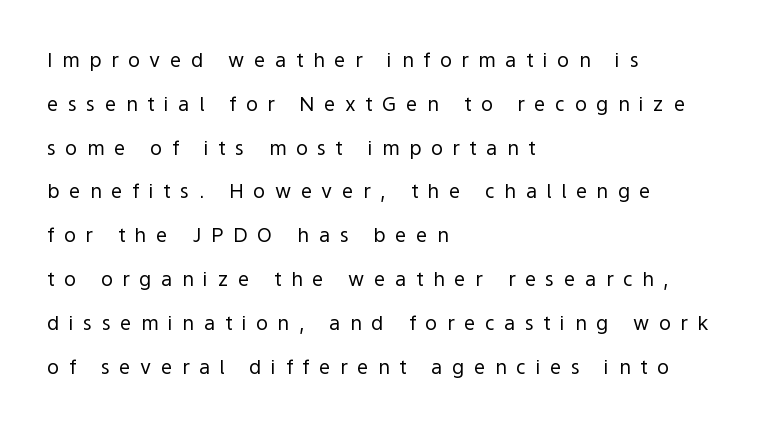
The image shows 20 px text type, upright; set left-aligned, loose line spacing (2.19x), unusually wide letter spacing (+0.48 em), not underlined.
